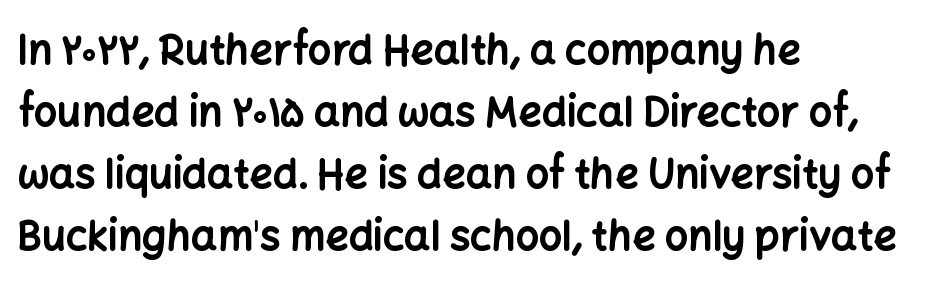
Is the type bold? Yes — the strokes are clearly thick and heavy. Inter-character spacing is left at the font's built-in metrics. What's the leading like? Ordinary, nothing unusual. Short and long lines alike share a common starting point at left. The face used here is proportionally spaced, like ordinary book or web type.
